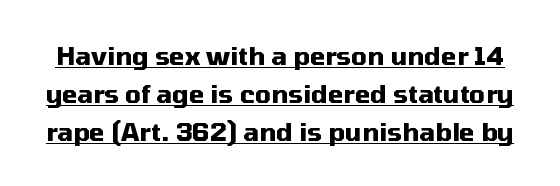
The image shows 25 px bold type, upright; set normal line spacing (1.52x), normal letter spacing, underlined.
